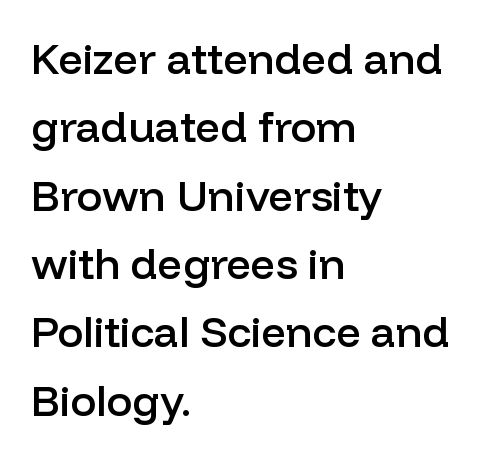
The image shows 43 px semibold sans-serif type, upright; set left-aligned, normal line spacing (1.59x), normal letter spacing, not underlined; low stroke contrast and a medium x-height.
